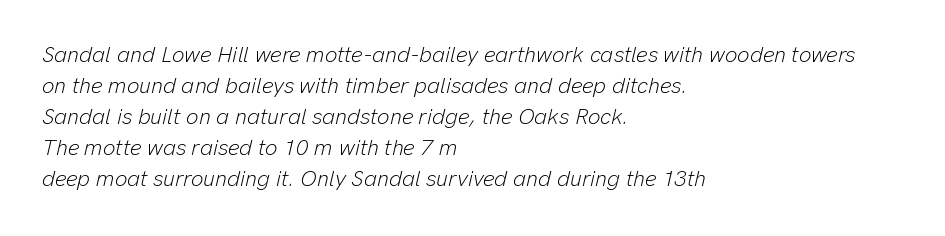
Q: Is the text bold? A: No.
Q: Is the text italic (slanted)? A: Yes, it leans right by about 13 degrees.
Q: Is the text underlined? A: No.
Q: How is the paragraph aligned? A: Left-aligned.
Q: Is the spacing between letters normal or unusually wide? A: Normal.
Q: Is the spacing between lines tight, normal or loose? A: Normal.
